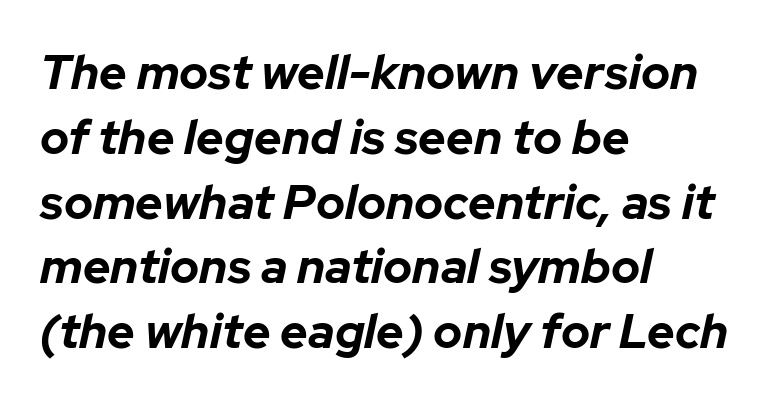
{"italic": "yes", "lean": "right", "slant_degrees": 12, "bold": "yes", "weight": "bold", "width": "normal", "stroke_contrast": "low", "x_height": "medium", "monospaced": "no", "underline": "no", "align": "left", "line_spacing": "normal", "line_spacing_ratio": 1.35, "letter_spacing": "normal", "letter_spacing_em": 0.0, "glyph_px": 48}
